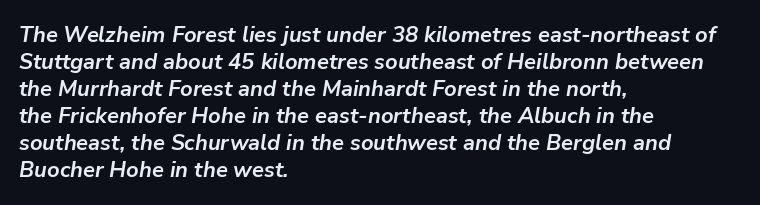
{"italic": "yes", "lean": "right", "slant_degrees": 9, "bold": "yes", "underline": "no", "align": "left", "line_spacing_ratio": 1.23, "letter_spacing": "normal", "letter_spacing_em": 0.0, "glyph_px": 22}
